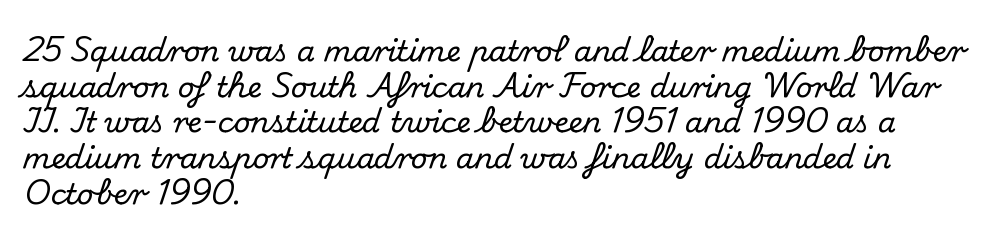
Q: Is the text italic (slanted)? A: Yes.
Q: Is the typeface a serif or a sans-serif typeface? A: Serif.
Q: Is the text underlined? A: No.
Q: How is the paragraph aligned? A: Left-aligned.
Q: Is the spacing between letters normal or unusually wide? A: Normal.
Q: Width (condensed, normal, or wide)? A: Normal.
Q: Stroke contrast? A: Medium.
Q: x-height? A: Small.
Q: Monospaced? A: No.
